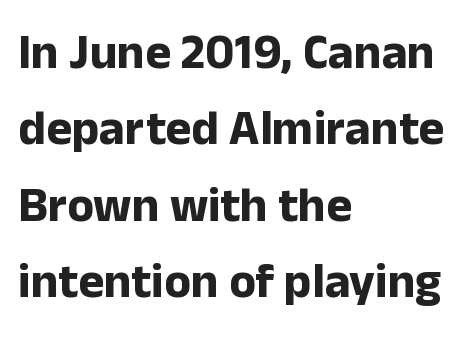
Only glyphs here, with clear space below each row. It's the straight-up-and-down kind of type. Whoever set this chose a conventional vertical rhythm. How are the letters spaced? Ordinarily, with no added tracking.
